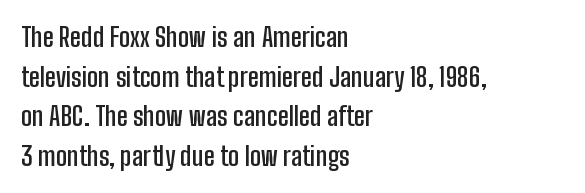
{"italic": "no", "bold": "semi", "underline": "no", "align": "left", "line_spacing": "normal", "line_spacing_ratio": 1.52, "letter_spacing": "normal", "letter_spacing_em": 0.0, "glyph_px": 26}
